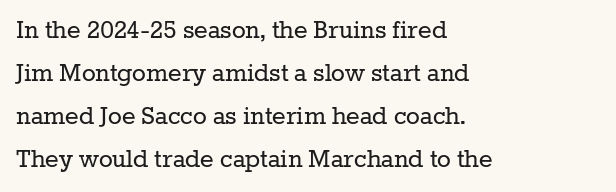
Q: Is the text bold? A: No.
Q: Is the text italic (slanted)? A: No, it is upright.
Q: Is the typeface a serif or a sans-serif typeface? A: Serif.
Q: Is the text underlined? A: No.
Q: How is the paragraph aligned? A: Left-aligned.
Q: Is the spacing between letters normal or unusually wide? A: Normal.
Q: Is the spacing between lines tight, normal or loose? A: Normal.
Q: Width (condensed, normal, or wide)? A: Normal.
Q: Stroke contrast? A: Low.
Q: x-height? A: Medium.
Q: Monospaced? A: No.
